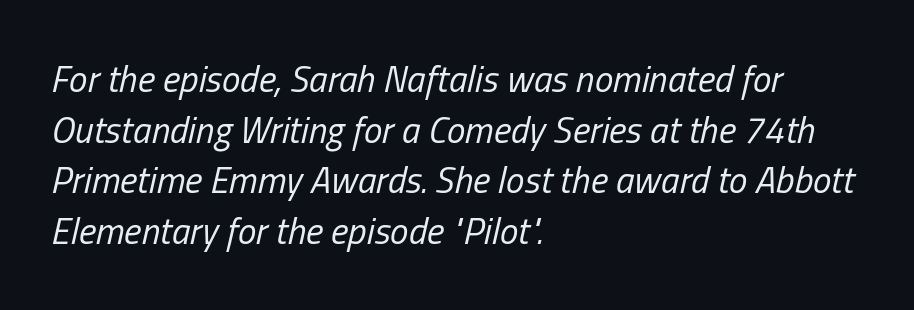
The image shows 37 px regular-weight, condensed type, italic (leaning right); set left-aligned, normal line spacing (1.37x), normal letter spacing, not underlined; low stroke contrast and a medium x-height.
